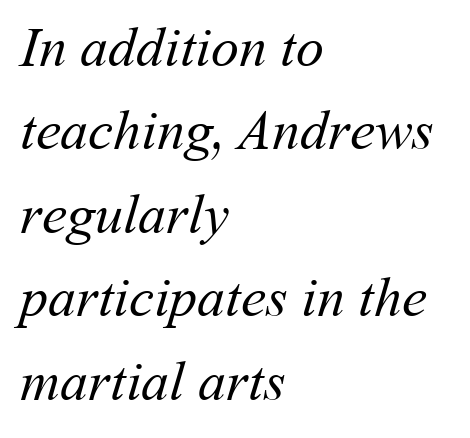
The paragraph has a hard left edge and a soft right edge. Plain, unruled lines of type. The characters are drawn with everyday or finer stroke widths. The designer left line spacing at the default. Letter spacing: default.
